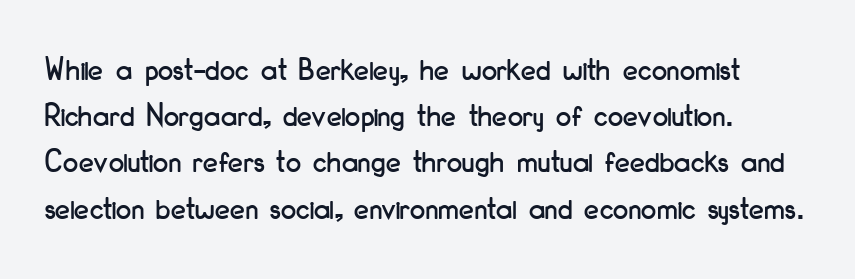
{"serif": "no", "italic": "no", "width": "condensed", "stroke_contrast": "low", "x_height": "small", "monospaced": "no", "underline": "no", "line_spacing": "normal", "line_spacing_ratio": 1.36, "letter_spacing": "normal", "letter_spacing_em": 0.0, "glyph_px": 34}
